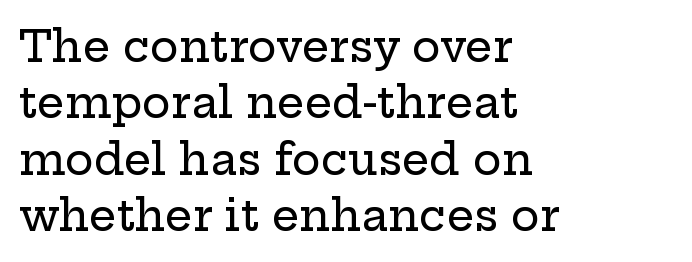
{"serif": "yes", "italic": "no", "width": "wide", "stroke_contrast": "low", "x_height": "medium", "monospaced": "no", "underline": "no", "align": "left", "line_spacing": "normal", "line_spacing_ratio": 1.31, "letter_spacing": "normal", "letter_spacing_em": 0.0, "glyph_px": 43}
